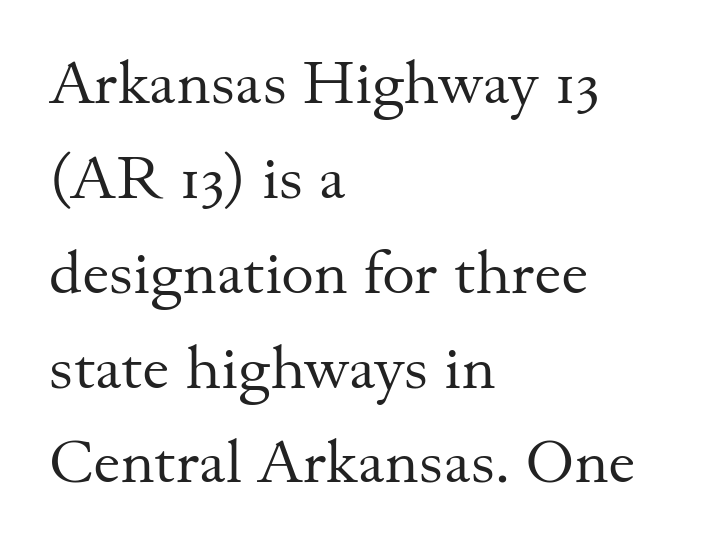
The image shows 62 px regular-weight serif type, upright; set left-aligned, normal line spacing (1.53x), normal letter spacing, not underlined; medium stroke contrast and a small x-height.
